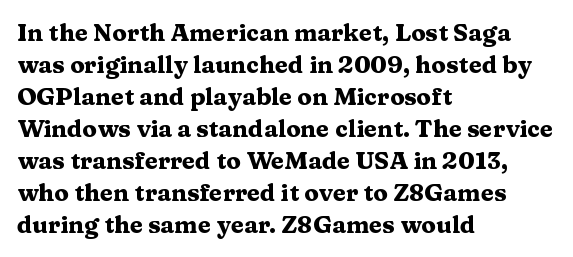
Q: Is the text bold? A: Yes.
Q: Is the text italic (slanted)? A: No, it is upright.
Q: Is the text underlined? A: No.
Q: How is the paragraph aligned? A: Left-aligned.
Q: Is the spacing between letters normal or unusually wide? A: Normal.
Q: Is the spacing between lines tight, normal or loose? A: Normal.
